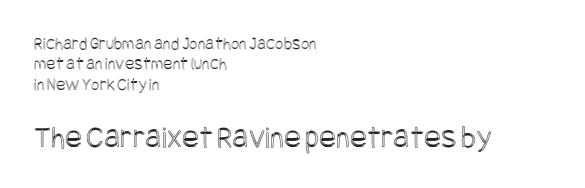
Q: Is the text italic (slanted)? A: No, it is upright.
Q: Is the text underlined? A: No.
Q: How is the paragraph aligned? A: Left-aligned.
Q: Is the spacing between letters normal or unusually wide? A: Normal.
Q: Is the spacing between lines tight, normal or loose? A: Tight.
Q: Which block of text is set in a larger size, the first (top) or the second (bottom)? A: The second (bottom) one.
Q: Width (condensed, normal, or wide)? A: Condensed.
Q: x-height? A: Large.
